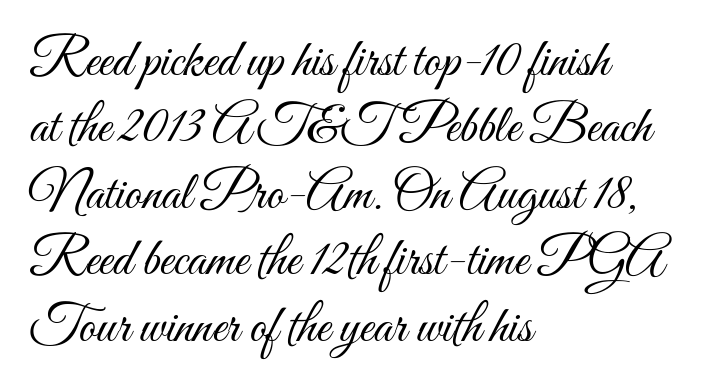
Is the stroke heavy? The answer is a plain regular-or-lighter. Looks like regular typesetting: each glyph gets only the width it needs. The string is rendered with underlining switched off. Students, note that the glyphs here touch the page at normal intervals.
